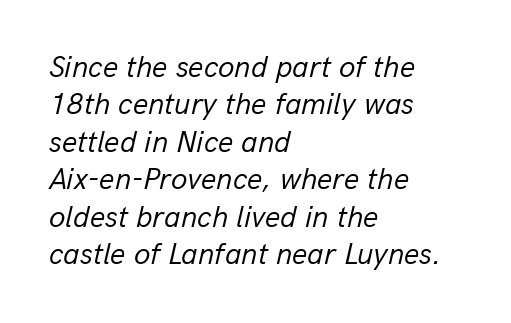
The image shows 30 px regular-weight type, italic (leaning right); set left-aligned, normal line spacing (1.25x), normal letter spacing, not underlined; low stroke contrast and a medium x-height.
